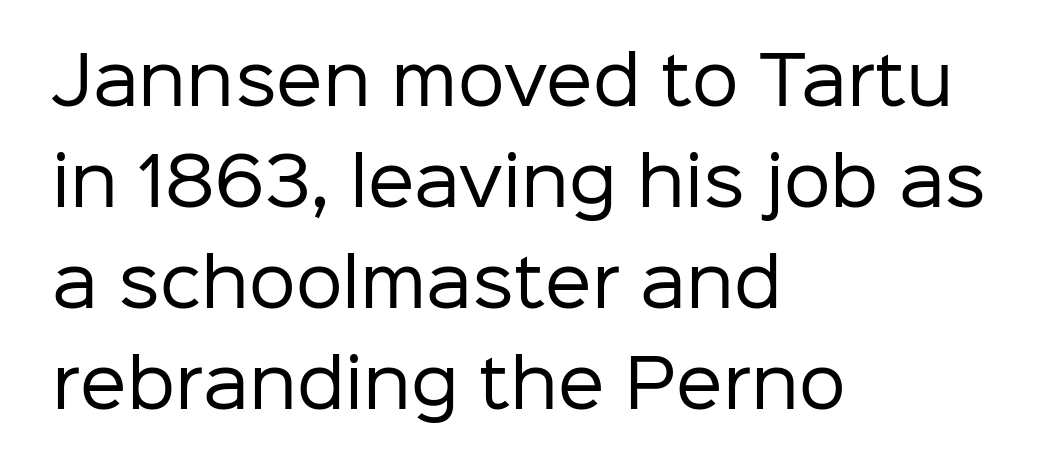
The image shows 66 px regular-weight sans-serif type, upright; set left-aligned, normal line spacing (1.53x), normal letter spacing, not underlined; low stroke contrast and a medium x-height.
